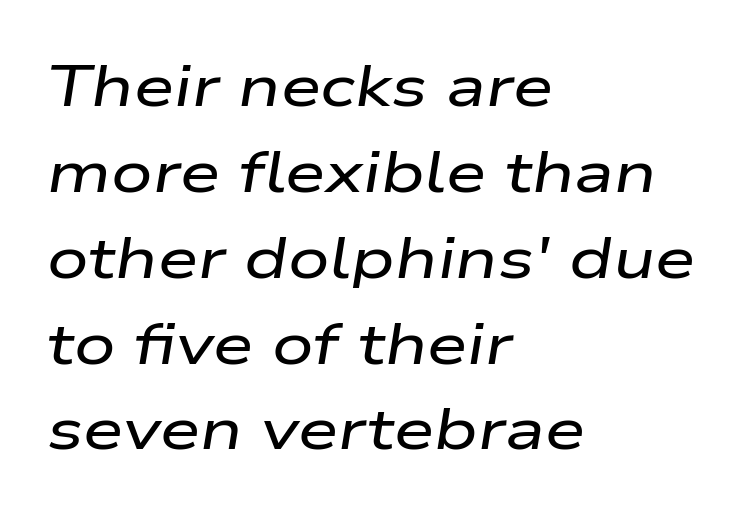
The image shows 58 px wide type, italic (leaning right); set left-aligned, normal line spacing (1.48x), normal letter spacing, not underlined; low stroke contrast and a medium x-height.
